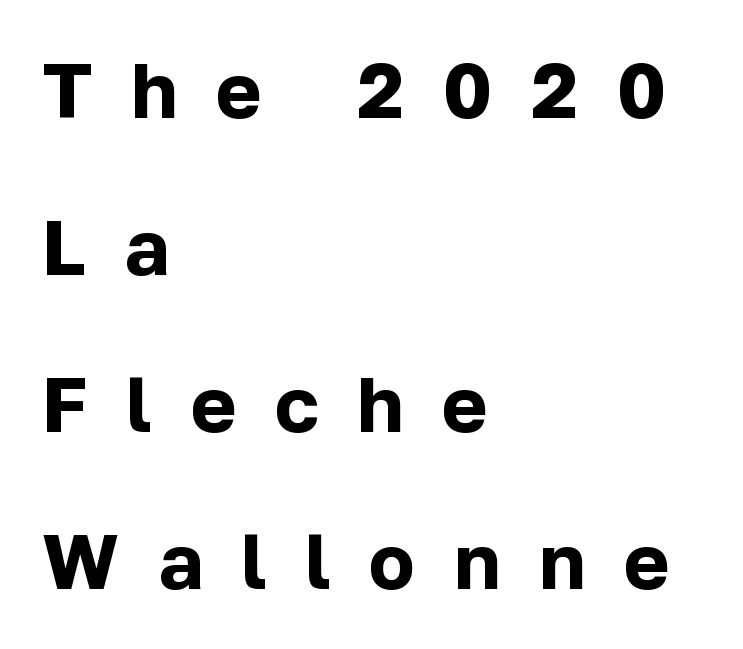
Q: Is the text bold? A: Yes.
Q: Is the text italic (slanted)? A: No, it is upright.
Q: Is the typeface a serif or a sans-serif typeface? A: Sans-serif.
Q: Is the text underlined? A: No.
Q: How is the paragraph aligned? A: Left-aligned.
Q: Is the spacing between letters normal or unusually wide? A: Unusually wide.
Q: Is the spacing between lines tight, normal or loose? A: Loose.
Q: Width (condensed, normal, or wide)? A: Normal.
Q: Stroke contrast? A: Low.
Q: x-height? A: Medium.
Q: Monospaced? A: No.
